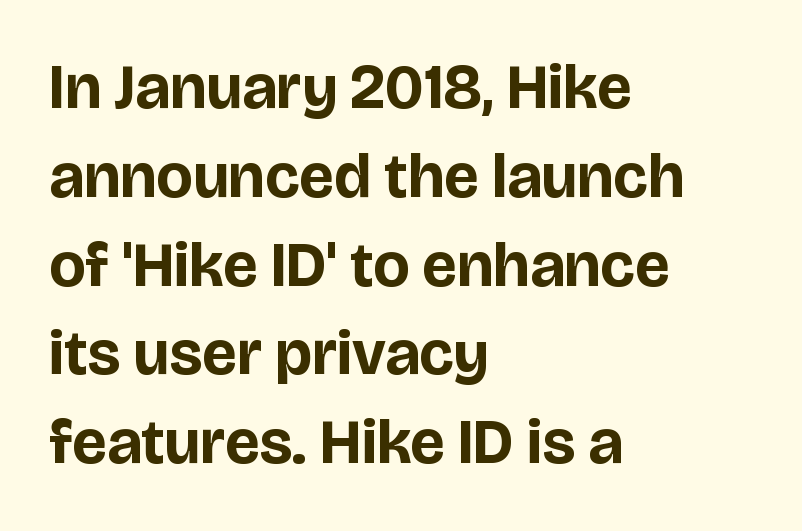
{"serif": "no", "italic": "no", "bold": "yes", "weight": "bold", "width": "normal", "stroke_contrast": "low", "x_height": "large", "monospaced": "no", "underline": "no", "align": "left", "line_spacing": "normal", "line_spacing_ratio": 1.41, "letter_spacing": "normal", "letter_spacing_em": 0.0, "glyph_px": 63}
